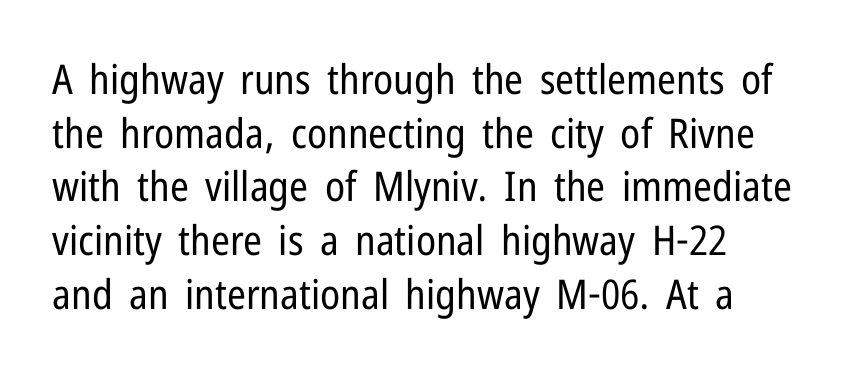
{"serif": "no", "italic": "no", "bold": "no", "weight": "regular", "width": "condensed", "stroke_contrast": "low", "x_height": "medium", "monospaced": "no", "underline": "no", "line_spacing": "normal", "line_spacing_ratio": 1.31, "letter_spacing": "normal", "letter_spacing_em": 0.0, "glyph_px": 41}
